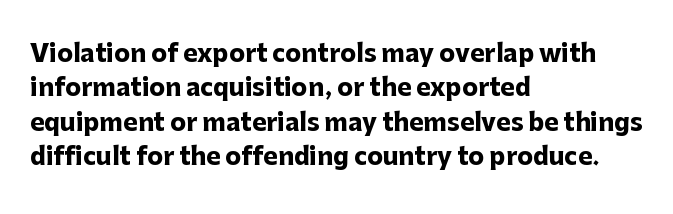
The image shows 24 px bold type, upright; set left-aligned, normal line spacing (1.43x), normal letter spacing, not underlined.
